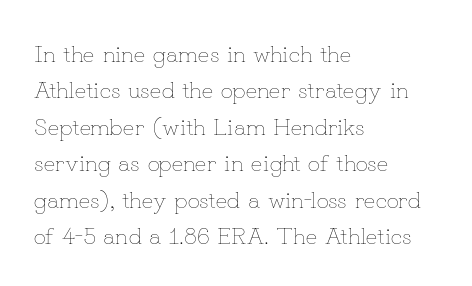
Q: Is the text bold? A: No.
Q: Is the text italic (slanted)? A: No, it is upright.
Q: Is the text underlined? A: No.
Q: How is the paragraph aligned? A: Left-aligned.
Q: Is the spacing between letters normal or unusually wide? A: Normal.
Q: Is the spacing between lines tight, normal or loose? A: Normal.
